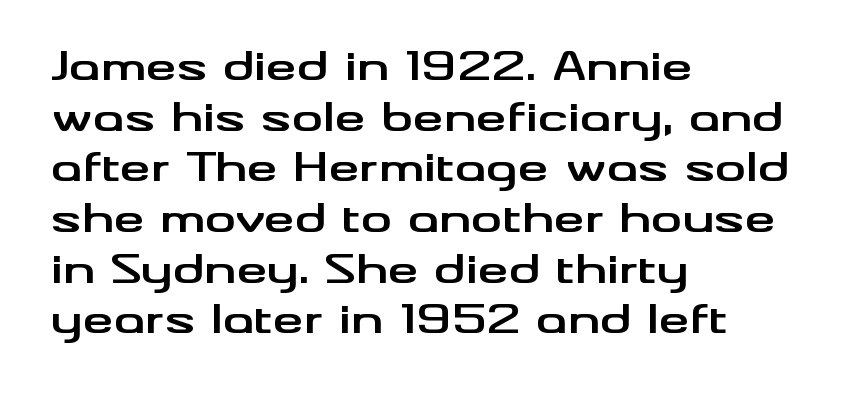
Q: Is the text bold? A: Yes.
Q: Is the text italic (slanted)? A: No, it is upright.
Q: Is the typeface a serif or a sans-serif typeface? A: Sans-serif.
Q: Is the text underlined? A: No.
Q: How is the paragraph aligned? A: Left-aligned.
Q: Is the spacing between letters normal or unusually wide? A: Normal.
Q: Is the spacing between lines tight, normal or loose? A: Normal.
Q: Width (condensed, normal, or wide)? A: Wide.
Q: Stroke contrast? A: Medium.
Q: x-height? A: Small.
Q: Monospaced? A: No.
